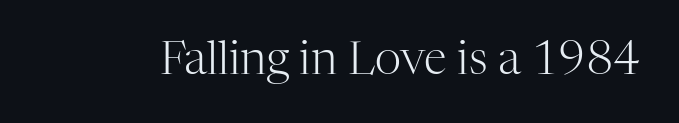
This is not heavy type; no bold has been used. It's the straight-up-and-down kind of type. The letters sit at their default tracking, neither squeezed nor spread. Small tapered or slab feet sit at the stroke ends, so this counts as serif. The area under the type is left untouched.
